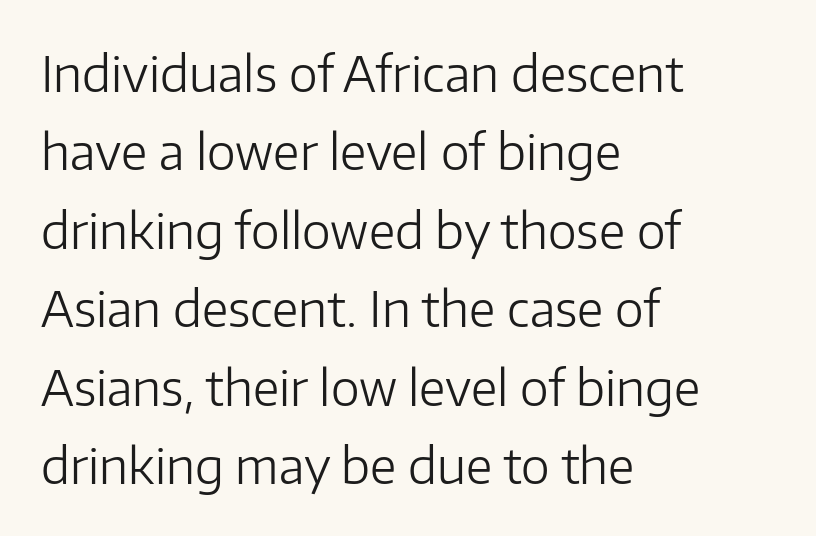
Q: Is the text bold? A: No.
Q: Is the text italic (slanted)? A: No, it is upright.
Q: Is the typeface a serif or a sans-serif typeface? A: Sans-serif.
Q: Is the text underlined? A: No.
Q: How is the paragraph aligned? A: Left-aligned.
Q: Is the spacing between letters normal or unusually wide? A: Normal.
Q: Is the spacing between lines tight, normal or loose? A: Normal.
Q: Width (condensed, normal, or wide)? A: Normal.
Q: Stroke contrast? A: Low.
Q: x-height? A: Medium.
Q: Monospaced? A: No.
